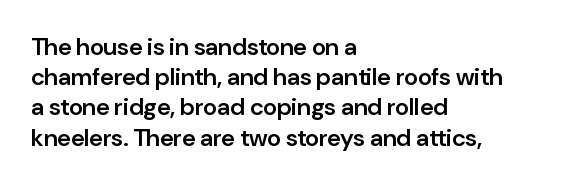
These lines are set flush left with a ragged right edge. Reading down the column, the eye jumps a familiar distance to each next line. The face used here is a semibold: visibly heavier than regular, lighter than bold. The specimen omits any rule beneath the text block's lines. Spacing between characters is what you'd get straight out of the box.
